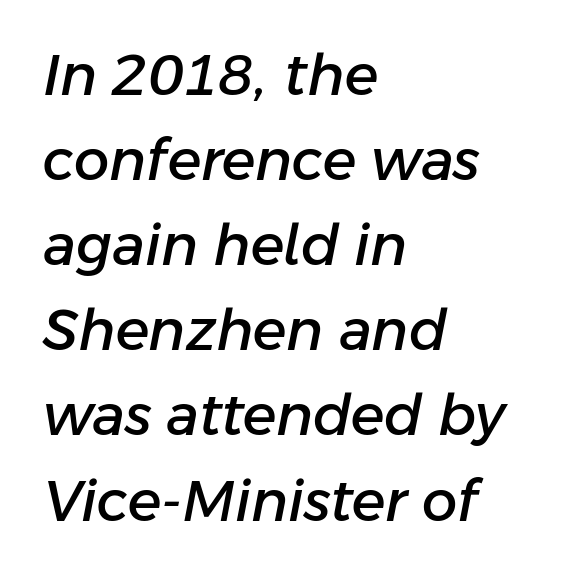
{"italic": "yes", "lean": "right", "slant_degrees": 11, "width": "normal", "stroke_contrast": "low", "x_height": "medium", "monospaced": "no", "underline": "no", "align": "left", "line_spacing": "normal", "line_spacing_ratio": 1.52, "letter_spacing": "normal", "letter_spacing_em": 0.0, "glyph_px": 56}
